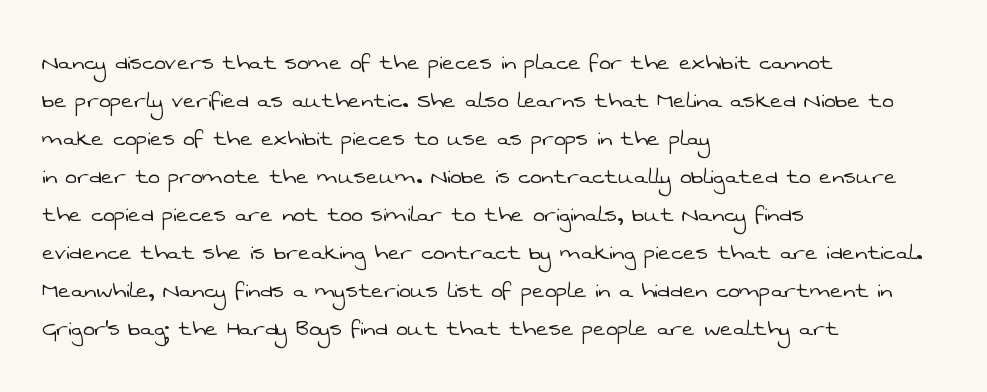
Q: Is the text bold? A: No.
Q: Is the text underlined? A: No.
Q: How is the paragraph aligned? A: Left-aligned.
Q: Is the spacing between letters normal or unusually wide? A: Normal.
Q: Is the spacing between lines tight, normal or loose? A: Normal.
